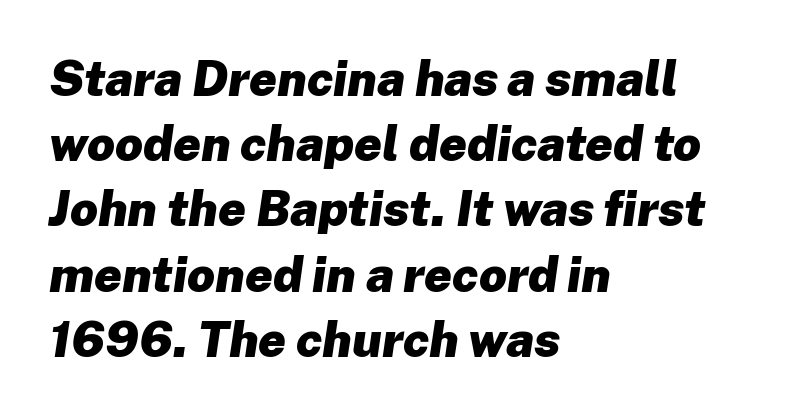
The typography opts for an oblique posture over an upright one. Whoever set this chose a conventional vertical rhythm. Is the type bold? Yes — the strokes are clearly thick and heavy. Visually the block forms a straight wall on the left and a jagged coastline on the right. The gap between lines stays unmarked.
